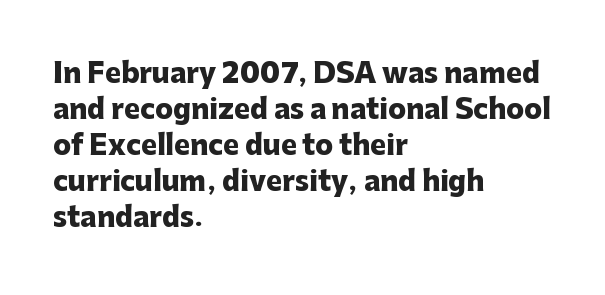
The image shows 27 px bold type, upright; set left-aligned, normal line spacing (1.33x), normal letter spacing, not underlined.
